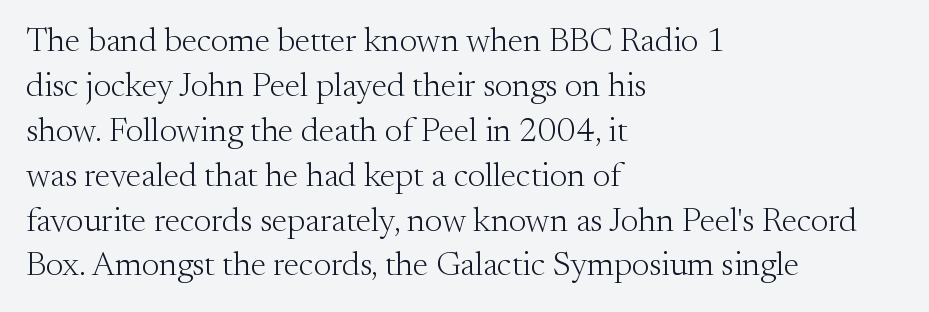
Unlike a clean sans, this face finishes its strokes with serifs. Tracking here is standard; glyphs follow each other at the usual distance. The face used here is proportionally spaced, like ordinary book or web type. Every stem runs plumb, perpendicular to the baseline. Ink coverage per letter is moderate at most.
